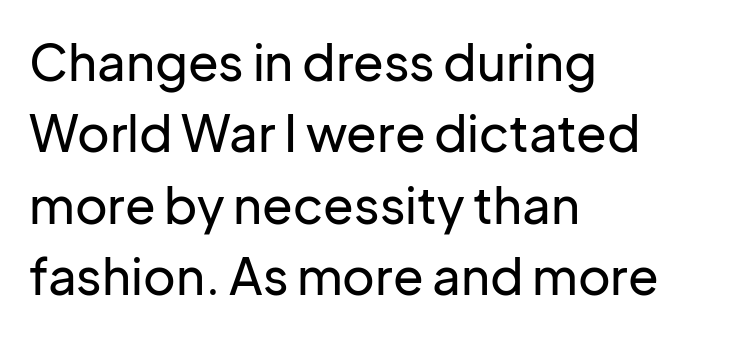
The image shows 50 px sans-serif type, upright; set left-aligned, normal line spacing (1.43x), normal letter spacing, not underlined; low stroke contrast and a medium x-height.
